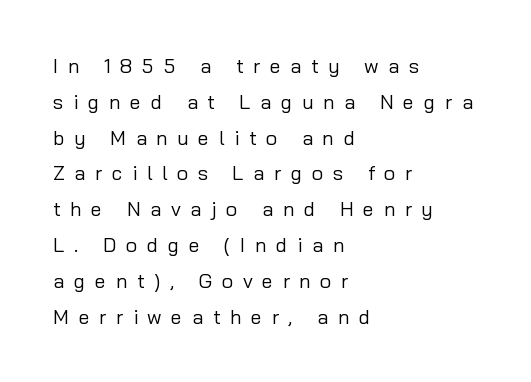
{"italic": "no", "bold": "no", "underline": "no", "align": "left", "line_spacing_ratio": 1.79, "letter_spacing": "wide", "letter_spacing_em": 0.48, "glyph_px": 20}
